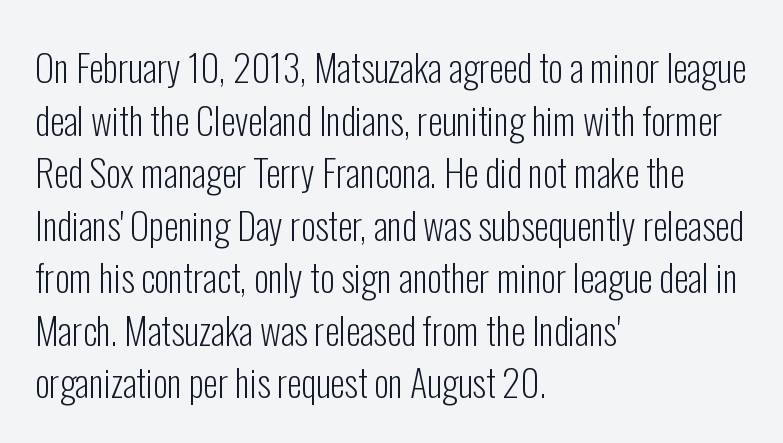
{"serif": "no", "italic": "no", "bold": "no", "weight": "light", "width": "condensed", "stroke_contrast": "low", "x_height": "medium", "monospaced": "no", "underline": "no", "align": "left", "line_spacing": "normal", "line_spacing_ratio": 1.42, "letter_spacing": "normal", "letter_spacing_em": 0.0, "glyph_px": 37}
